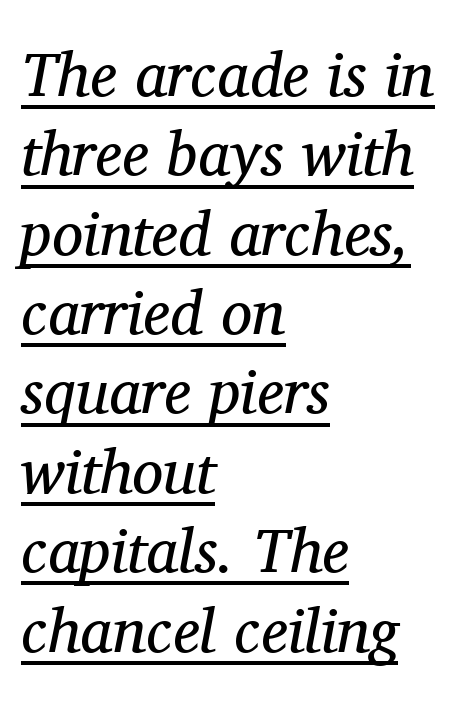
{"serif": "yes", "italic": "yes", "lean": "right", "slant_degrees": 11, "bold": "no", "weight": "regular", "width": "normal", "stroke_contrast": "medium", "x_height": "medium", "monospaced": "no", "underline": "yes", "align": "left", "line_spacing": "normal", "line_spacing_ratio": 1.28, "letter_spacing": "normal", "letter_spacing_em": 0.0, "glyph_px": 62}
